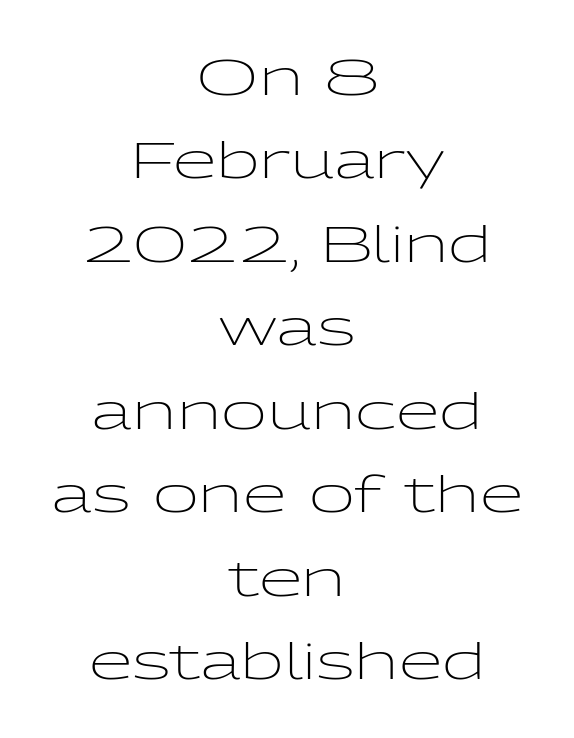
Proportional: the letters do not fall into vertical columns. The lines in this sample share a center point and differ in where they start and stop. Descender tails drop into unmarked territory. The letters carry no serifs — their stems end cleanly without finishing strokes. Normally led — the rows are evenly, conventionally spaced. In terms of posture, this sample is upright.
